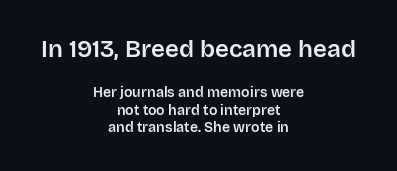
{"italic": "no", "underline": "no", "align": "center", "line_spacing": "normal", "line_spacing_ratio": 1.25, "letter_spacing": "normal", "letter_spacing_em": 0.0, "larger_block": "first", "size_ratio": 1.71, "glyph_px": 24}
